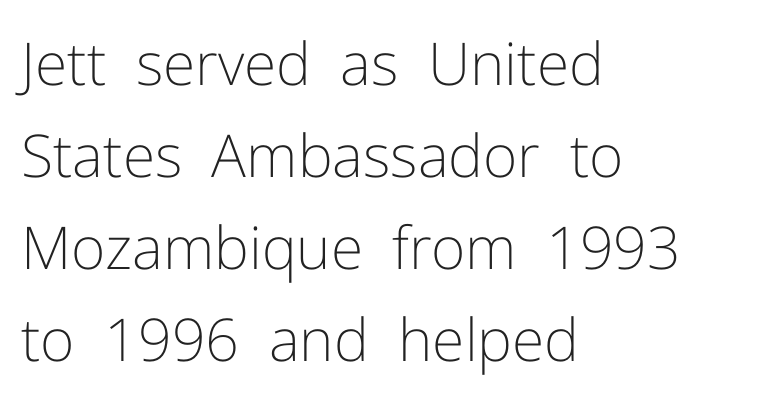
There is no visible air inserted between adjacent glyphs. The letters advance in unequal steps, a hallmark of proportional type. Is there much room between lines? A standard amount, neither cramped nor airy. Vertical strokes here are truly vertical. The zone under the glyphs is completely vacant.
